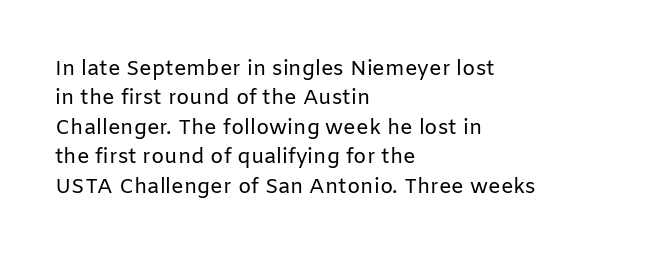
The image shows 21 px text type, upright; set left-aligned, normal line spacing (1.4x), normal letter spacing, not underlined.
